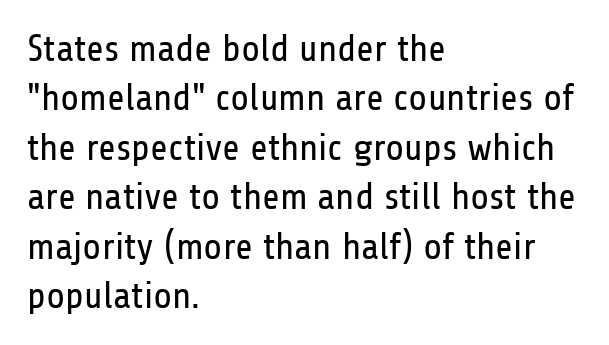
{"serif": "no", "italic": "no", "bold": "no", "weight": "regular", "width": "condensed", "stroke_contrast": "low", "x_height": "medium", "monospaced": "no", "underline": "no", "align": "left", "line_spacing": "normal", "line_spacing_ratio": 1.3, "letter_spacing": "normal", "letter_spacing_em": 0.0, "glyph_px": 38}
